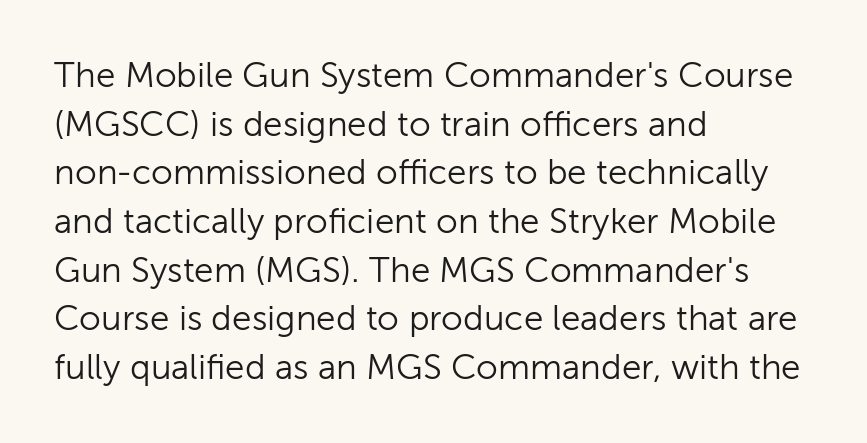
Underlining? Definitely not there. Does the type have serifs? No, each stem ends abruptly. The letters stand upright; this is a roman face. The letters advance in unequal steps, a hallmark of proportional type. The line texture is even and compact thanks to regular tracking. Is the stroke heavy? The answer is a plain regular-or-lighter.
